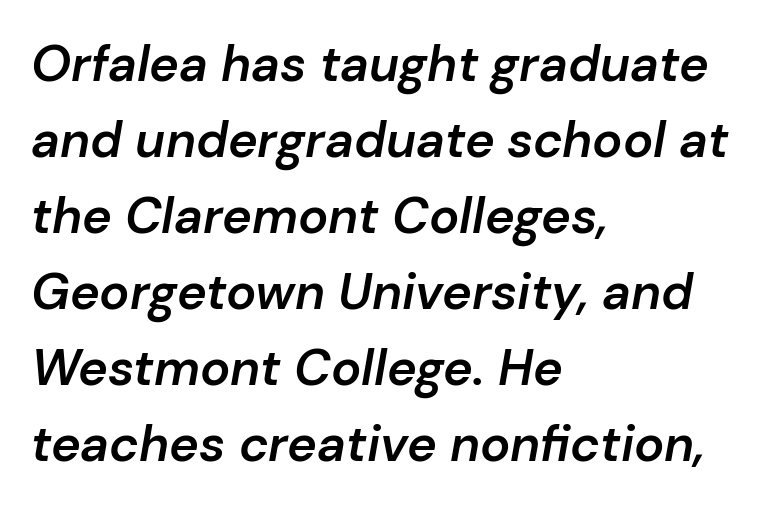
The image shows 50 px semibold type, italic (leaning right); set left-aligned, normal line spacing (1.52x), normal letter spacing, not underlined; low stroke contrast and a medium x-height.
